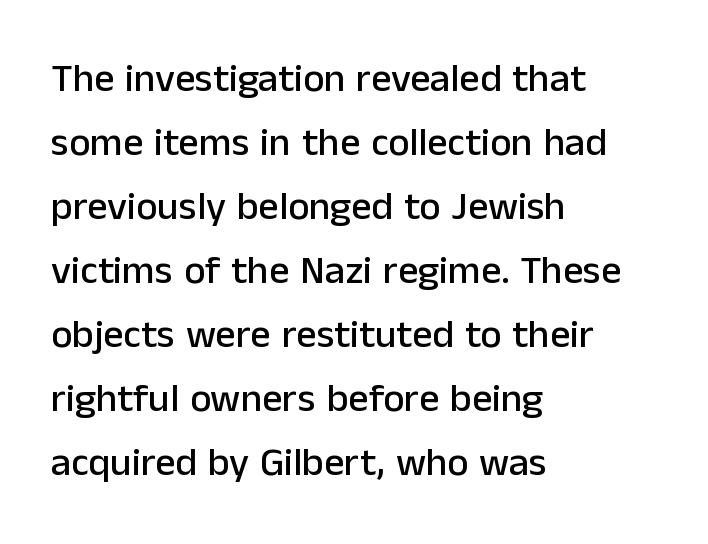
{"serif": "no", "italic": "no", "width": "normal", "stroke_contrast": "low", "x_height": "medium", "monospaced": "no", "underline": "no", "align": "left", "line_spacing": "normal", "line_spacing_ratio": 1.6, "letter_spacing": "normal", "letter_spacing_em": 0.0, "glyph_px": 40}
